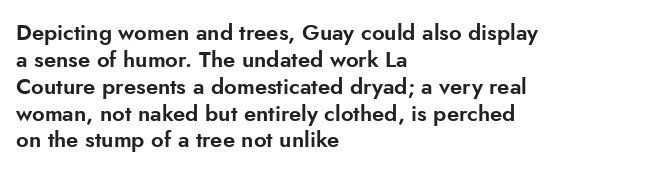
Is the block centered? No — it sits flush against the left margin. Beneath every word, the page is bare. What stands out about the letter spacing? Nothing — it is the standard amount. The lettering stays uniformly vertical, giving the passage a roman look.
